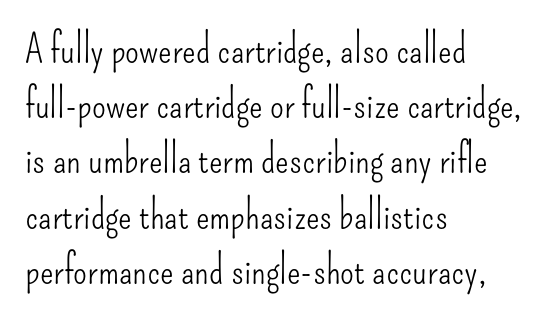
Italic? Not at all — the glyphs are vertical. To sum up the face: it is a sans, with no serifs. A classic flush-left, rag-right setting is used for this passage. No letter is thick-stroked: the sample isn't bold. Tracking here is standard; glyphs follow each other at the usual distance. Character widths vary here, with narrow letters taking less room than wide ones.
